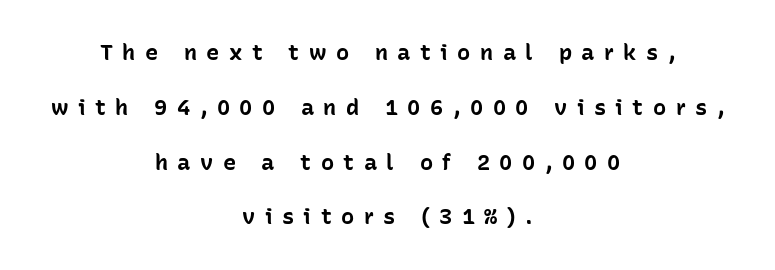
Someone cranked the tracking dial way up on this one. Check the space under the baseline: it is left empty. Students, observe: this is what heavily led, spacious text looks like. The sample has been set heavy, in full bold.
